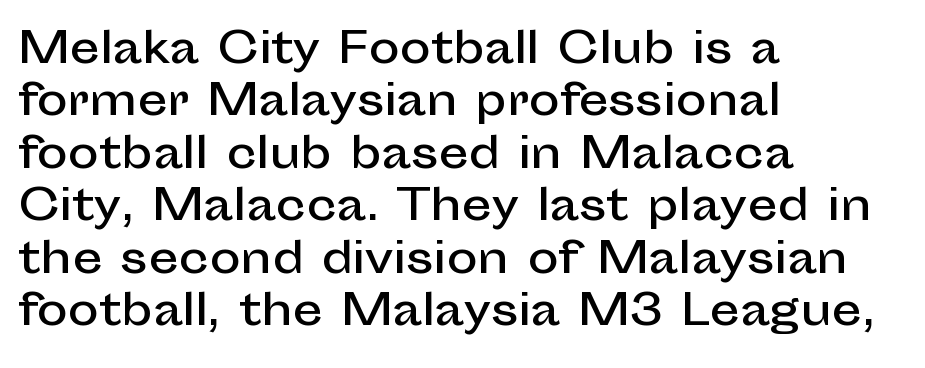
Q: Is the text italic (slanted)? A: No, it is upright.
Q: Is the typeface a serif or a sans-serif typeface? A: Sans-serif.
Q: Is the text underlined? A: No.
Q: How is the paragraph aligned? A: Left-aligned.
Q: Is the spacing between letters normal or unusually wide? A: Normal.
Q: Is the spacing between lines tight, normal or loose? A: Normal.
Q: Width (condensed, normal, or wide)? A: Normal.
Q: Stroke contrast? A: Low.
Q: x-height? A: Medium.
Q: Monospaced? A: No.
